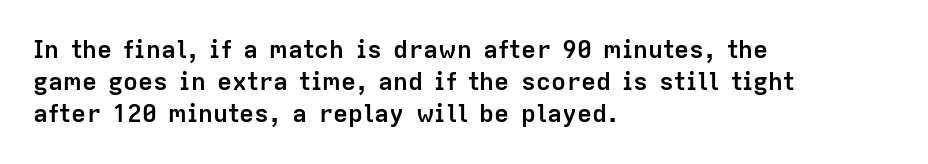
The lines sit at an ordinary, default distance from one another. Italic? Not at all — the glyphs are vertical. This rendering leaves character spacing at its baseline value. A student would call this left alignment; a typographer would say flush left, rag right.
